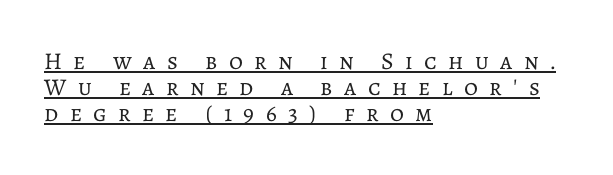
Q: Is the text bold? A: No.
Q: Is the text italic (slanted)? A: No, it is upright.
Q: Is the text underlined? A: Yes.
Q: How is the paragraph aligned? A: Left-aligned.
Q: Is the spacing between letters normal or unusually wide? A: Unusually wide.
Q: Is the spacing between lines tight, normal or loose? A: Tight.
